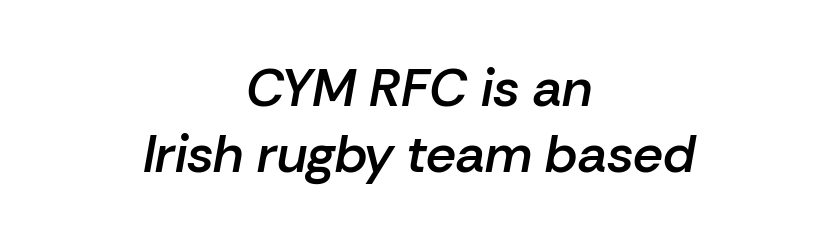
{"italic": "yes", "lean": "right", "slant_degrees": 10, "bold": "semi", "weight": "semibold", "width": "normal", "stroke_contrast": "low", "x_height": "medium", "monospaced": "no", "underline": "no", "align": "center", "line_spacing": "normal", "line_spacing_ratio": 1.25, "letter_spacing": "normal", "letter_spacing_em": 0.0, "glyph_px": 53}
